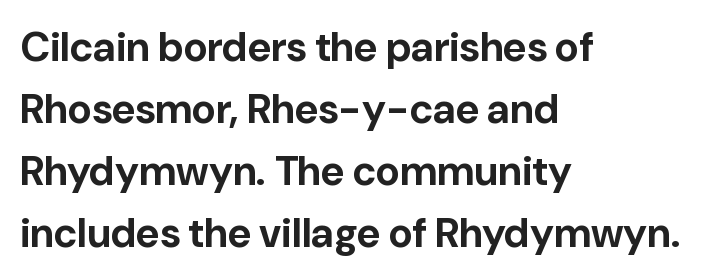
Q: Is the text bold? A: Yes.
Q: Is the text italic (slanted)? A: No, it is upright.
Q: Is the typeface a serif or a sans-serif typeface? A: Sans-serif.
Q: Is the text underlined? A: No.
Q: How is the paragraph aligned? A: Left-aligned.
Q: Is the spacing between letters normal or unusually wide? A: Normal.
Q: Is the spacing between lines tight, normal or loose? A: Normal.
Q: Width (condensed, normal, or wide)? A: Normal.
Q: Stroke contrast? A: Low.
Q: x-height? A: Medium.
Q: Monospaced? A: No.
